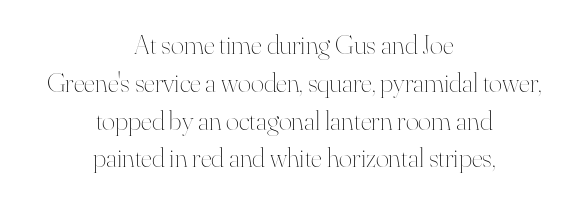
The passage shown is typed in a proportional face where columns would drift. One-word summary of the alignment: center. The specimen reads as upright at a glance. Students, observe: this is what conventionally led text looks like. The specimen omits any rule beneath the text block's lines. Stem width sits at or under what a default text font uses.
